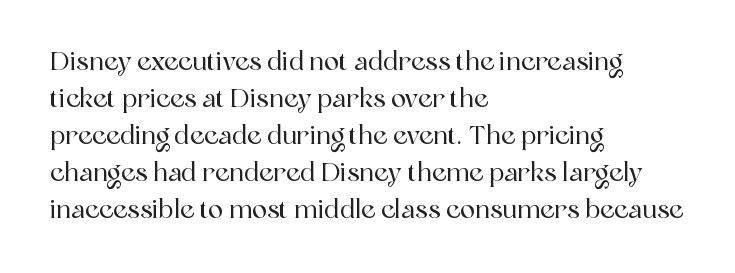
The image shows 25 px text type, upright; set left-aligned, normal line spacing (1.48x), normal letter spacing, not underlined.
